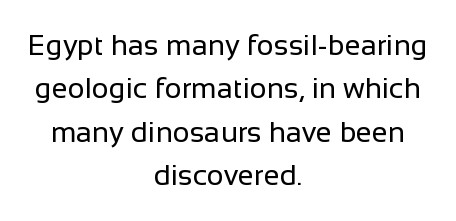
The image shows 29 px regular-weight sans-serif type, upright; set centered, normal line spacing (1.5x), normal letter spacing, not underlined; low stroke contrast and a medium x-height.
